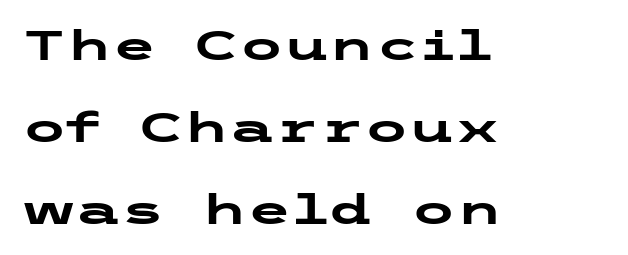
Typographically, this falls in the sans-serif category. Does extra space separate the letters? No, they use regular spacing. Leading: increased. Emphasis by weight is at full strength: bold. Line beginnings align vertically; line endings do not.
